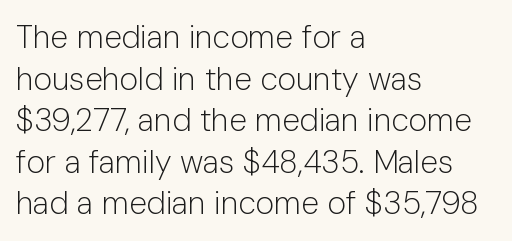
Q: Is the text bold? A: No.
Q: Is the text italic (slanted)? A: No, it is upright.
Q: Is the typeface a serif or a sans-serif typeface? A: Sans-serif.
Q: Is the text underlined? A: No.
Q: How is the paragraph aligned? A: Left-aligned.
Q: Is the spacing between letters normal or unusually wide? A: Normal.
Q: Is the spacing between lines tight, normal or loose? A: Normal.
Q: Width (condensed, normal, or wide)? A: Normal.
Q: Stroke contrast? A: Low.
Q: x-height? A: Medium.
Q: Monospaced? A: No.
